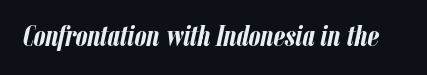
Q: Is the text bold? A: Yes.
Q: Is the text italic (slanted)? A: Yes, it leans right by about 12 degrees.
Q: Is the text underlined? A: No.
Q: Is the spacing between letters normal or unusually wide? A: Normal.
Q: Width (condensed, normal, or wide)? A: Condensed.
Q: Stroke contrast? A: Low.
Q: x-height? A: Medium.
Q: Monospaced? A: No.
